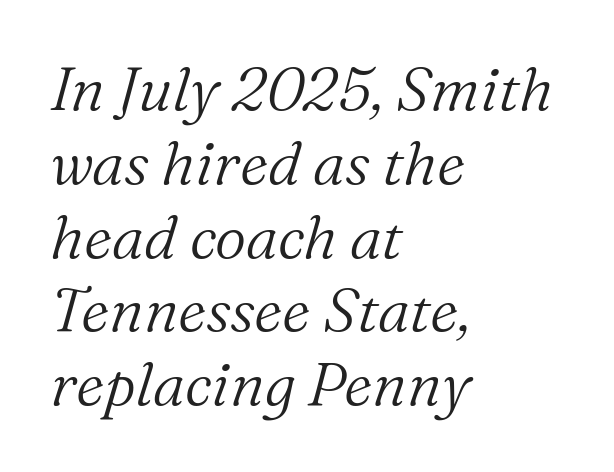
{"serif": "yes", "italic": "yes", "lean": "right", "slant_degrees": 16, "bold": "no", "weight": "light", "width": "normal", "stroke_contrast": "medium", "x_height": "medium", "monospaced": "no", "underline": "no", "align": "left", "line_spacing_ratio": 1.21, "letter_spacing": "normal", "letter_spacing_em": 0.0, "glyph_px": 61}
